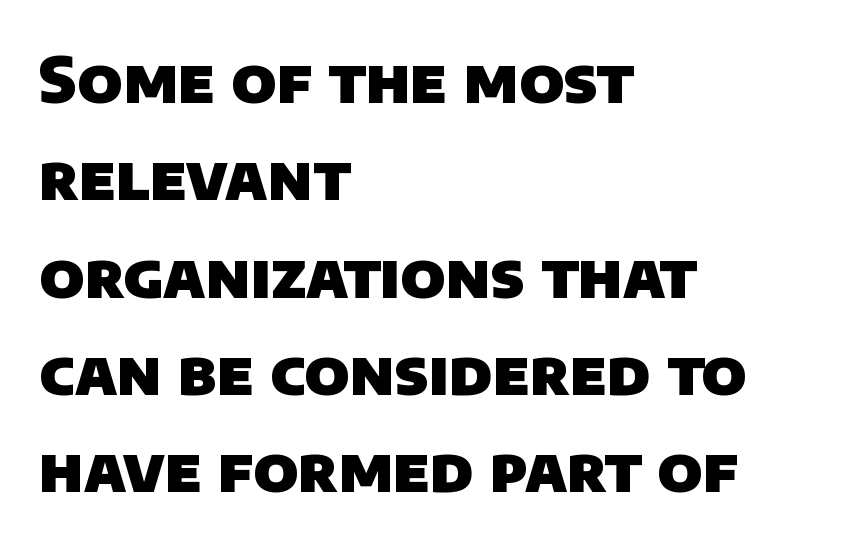
The lines in this sample share a left origin and differ only in where they stop. There is no visible air inserted between adjacent glyphs. What weight is shown? A full bold with thick strokes. The block of text has a typical density, with ordinary space between rows. The type family on display is of the sans-serif kind.
